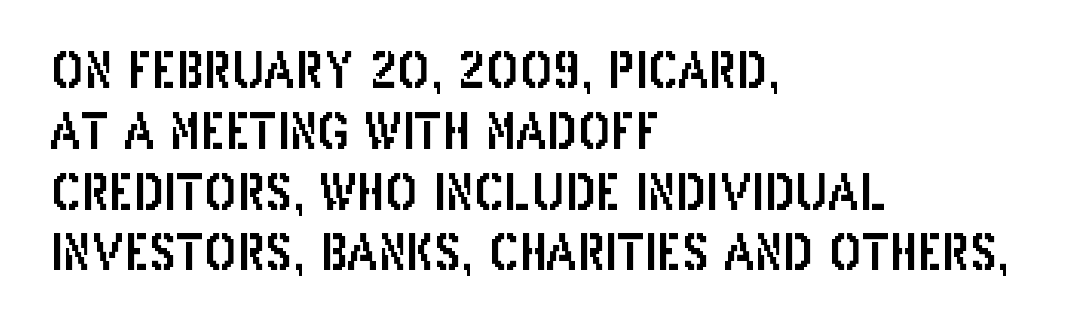
{"serif": "no", "italic": "no", "width": "condensed", "stroke_contrast": "low", "x_height": "large", "monospaced": "no", "underline": "no", "align": "left", "line_spacing_ratio": 1.24, "letter_spacing": "normal", "letter_spacing_em": 0.0, "glyph_px": 49}
